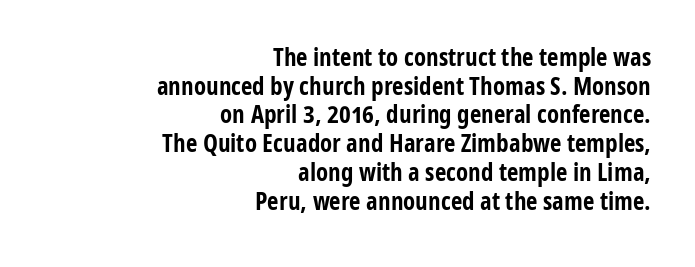
The image shows 25 px bold type, upright; set right-aligned, tight line spacing (1.15x), normal letter spacing, not underlined.
